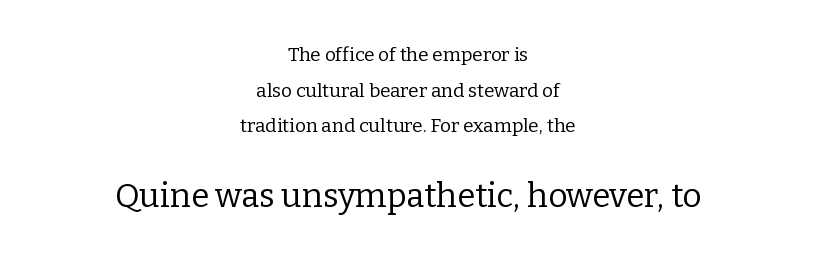
Each letter keeps its own natural width here, so spacing adapts to shape. This rendering leaves character spacing at its baseline value. Type without underlining. The face looks like a standard text weight, possibly lighter.
